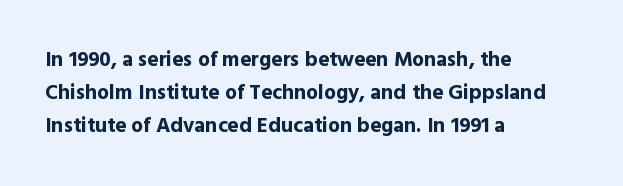
{"italic": "no", "bold": "yes", "underline": "no", "align": "left", "line_spacing": "normal", "line_spacing_ratio": 1.56, "letter_spacing": "normal", "letter_spacing_em": 0.0, "glyph_px": 21}
